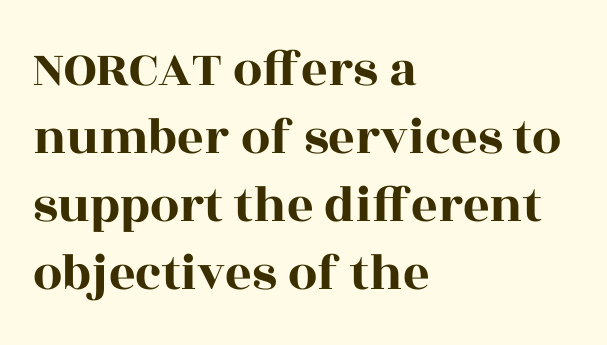
The image shows 52 px wide serif type, upright; set left-aligned, normal line spacing (1.31x), normal letter spacing, not underlined; a large x-height.
